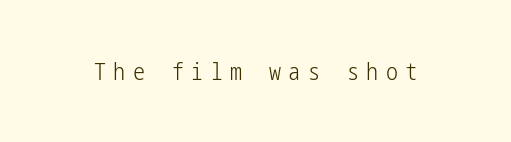
Q: Is the text bold? A: No.
Q: Is the text italic (slanted)? A: No, it is upright.
Q: Is the text underlined? A: No.
Q: Is the spacing between letters normal or unusually wide? A: Unusually wide.
